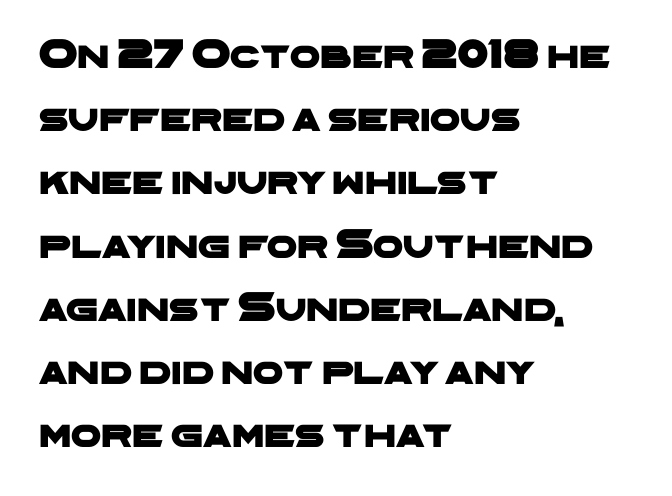
Q: Is the typeface a serif or a sans-serif typeface? A: Sans-serif.
Q: Is the text underlined? A: No.
Q: How is the paragraph aligned? A: Left-aligned.
Q: Is the spacing between letters normal or unusually wide? A: Normal.
Q: Is the spacing between lines tight, normal or loose? A: Normal.
Q: Width (condensed, normal, or wide)? A: Wide.
Q: Stroke contrast? A: Low.
Q: x-height? A: Medium.
Q: Monospaced? A: No.
